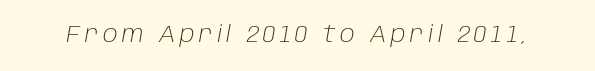
The image shows 23 px text type, italic (leaning right); set not underlined.
